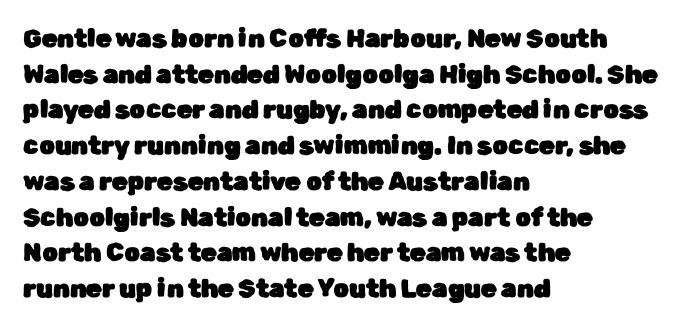
The image shows 25 px text type, upright; set left-aligned, normal line spacing (1.43x), normal letter spacing, not underlined.
